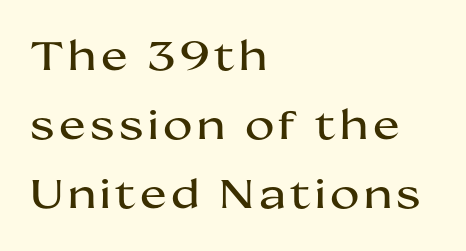
Q: Is the text italic (slanted)? A: No, it is upright.
Q: Is the text underlined? A: No.
Q: How is the paragraph aligned? A: Left-aligned.
Q: Width (condensed, normal, or wide)? A: Wide.
Q: Stroke contrast? A: Medium.
Q: x-height? A: Medium.
Q: Monospaced? A: No.
